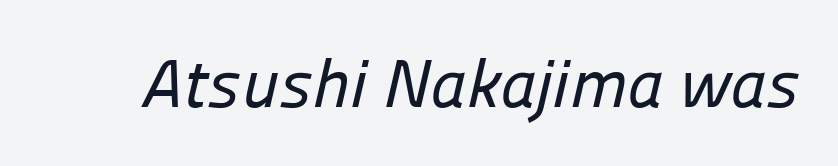
The image shows 68 px sans-serif type; set normal letter spacing, not underlined; low stroke contrast and a medium x-height.
